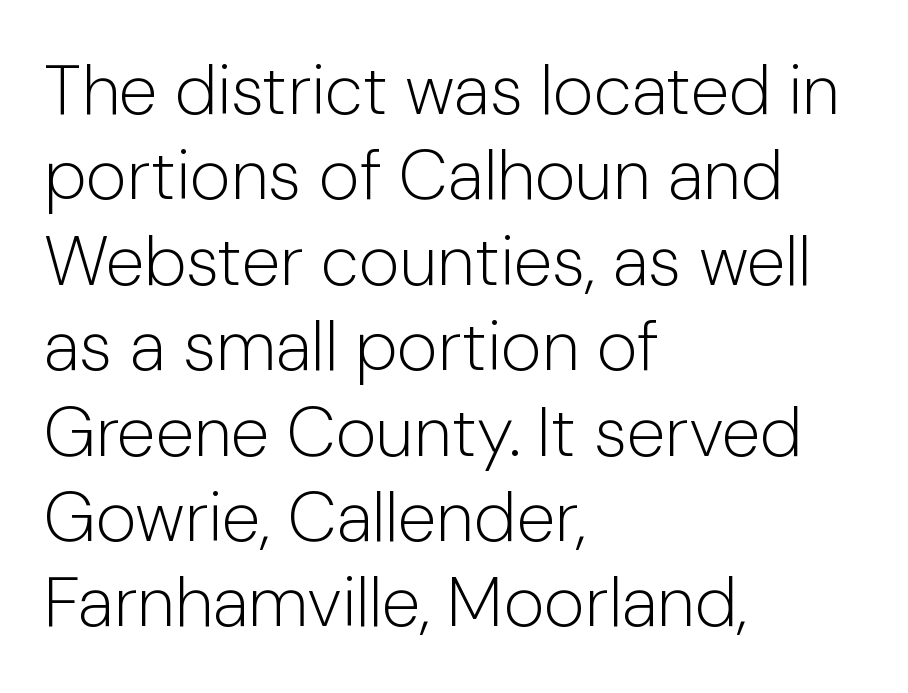
Every stem runs plumb, perpendicular to the baseline. Heaviness? Minimal to ordinary, like unemphasized prose. Note the varied advance widths — an 'i' is clearly narrower than an 'm'. No extra tracking has been applied to these lines. Alignment: flush left.
